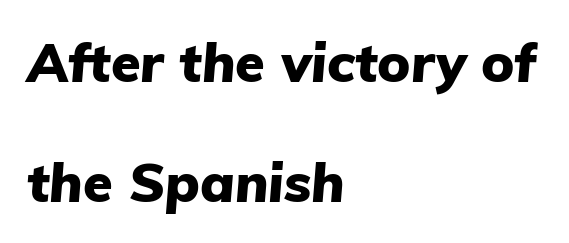
Q: Is the text bold? A: Yes.
Q: Is the text italic (slanted)? A: Yes, it leans right by about 5 degrees.
Q: Is the text underlined? A: No.
Q: How is the paragraph aligned? A: Left-aligned.
Q: Is the spacing between letters normal or unusually wide? A: Normal.
Q: Is the spacing between lines tight, normal or loose? A: Loose.
Q: Width (condensed, normal, or wide)? A: Normal.
Q: Stroke contrast? A: Low.
Q: x-height? A: Medium.
Q: Monospaced? A: No.
